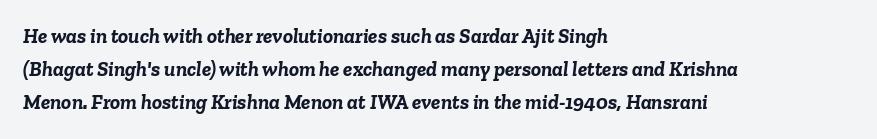
{"italic": "yes", "lean": "right", "slant_degrees": 6, "bold": "yes", "underline": "no", "align": "left", "line_spacing": "normal", "line_spacing_ratio": 1.58, "letter_spacing": "normal", "letter_spacing_em": 0.0, "glyph_px": 21}
